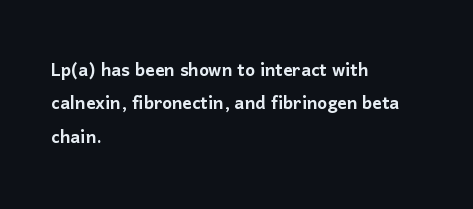
The rendering uses a moderate line-height, typical for paragraphs. These lines were composed using upright roman letters. The gaps between neighbouring characters are ordinary and unremarkable. Has an underline been added? It has not. Line starts are locked; line ends wander.
